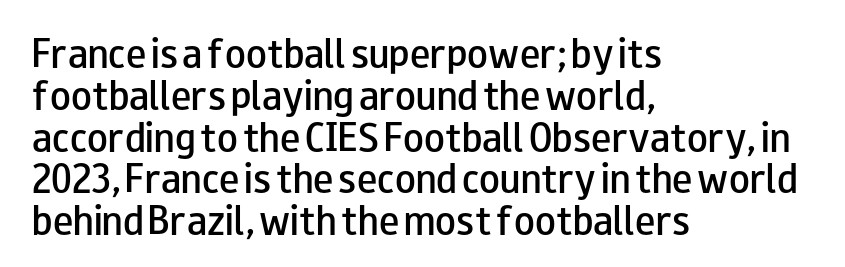
Q: Is the text bold? A: Semi-bold.
Q: Is the text italic (slanted)? A: No, it is upright.
Q: Is the typeface a serif or a sans-serif typeface? A: Sans-serif.
Q: Is the text underlined? A: No.
Q: How is the paragraph aligned? A: Left-aligned.
Q: Is the spacing between letters normal or unusually wide? A: Normal.
Q: Width (condensed, normal, or wide)? A: Wide.
Q: Stroke contrast? A: Low.
Q: x-height? A: Small.
Q: Monospaced? A: No.
